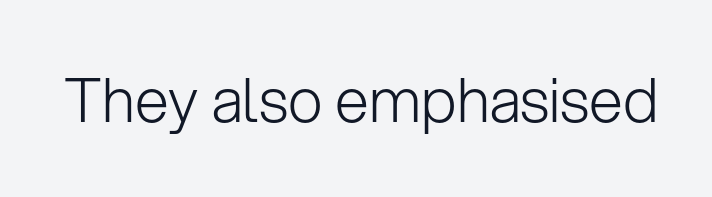
A quiet, ordinary-to-light weight characterises the typeface. The letters stand straight up with perfectly vertical stems. A sans-serif font was chosen for this passage. The area under the type is left untouched. The letters advance in unequal steps, a hallmark of proportional type.
